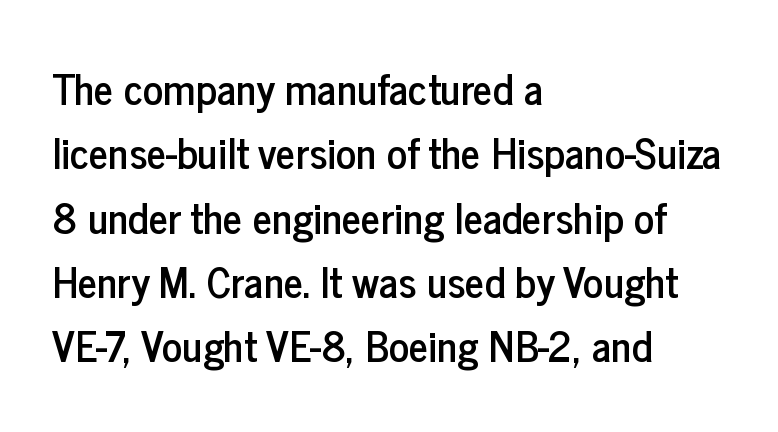
The image shows 42 px condensed sans-serif type, upright; set left-aligned, normal line spacing (1.53x), normal letter spacing, not underlined; low stroke contrast and a medium x-height.
